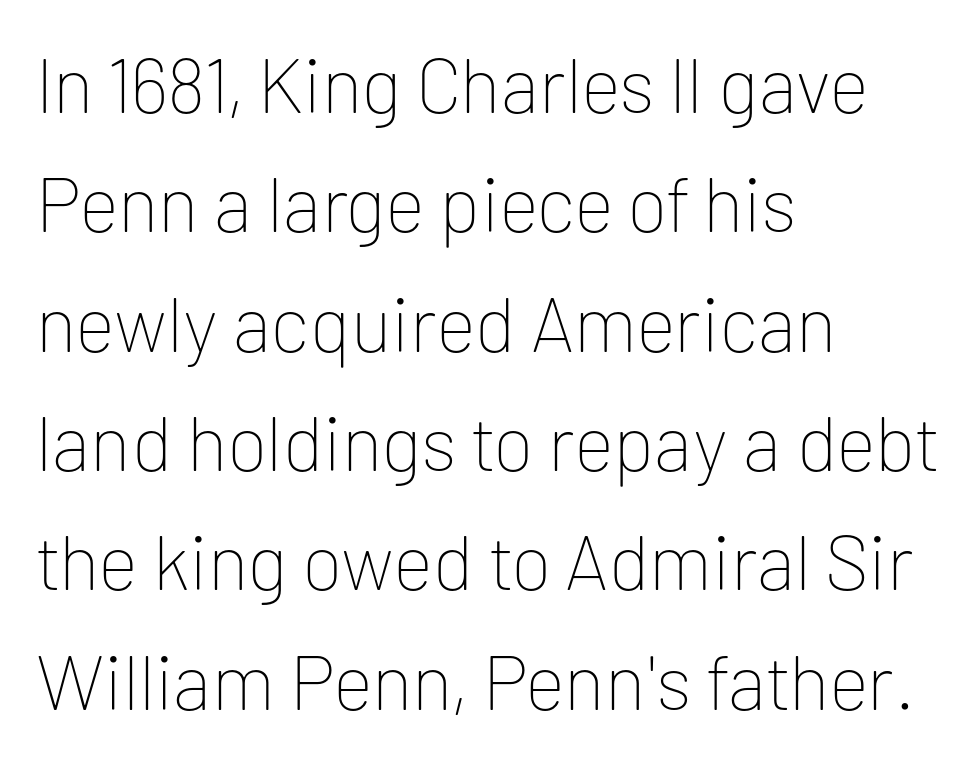
All the whitespace from short lines collects on the right. The weight tops out at a normal text grade. Every character sits straight up, as roman type does. This sample keeps an unexceptional amount of space between lines. Stroke terminals: plain, sans-serif.
